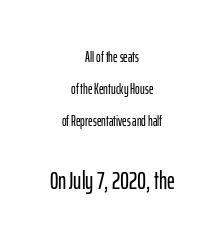
The image shows 24 px text type, upright; set centered, loose line spacing (2.27x), normal letter spacing, not underlined; the second (bottom) block is 1.71x larger.
